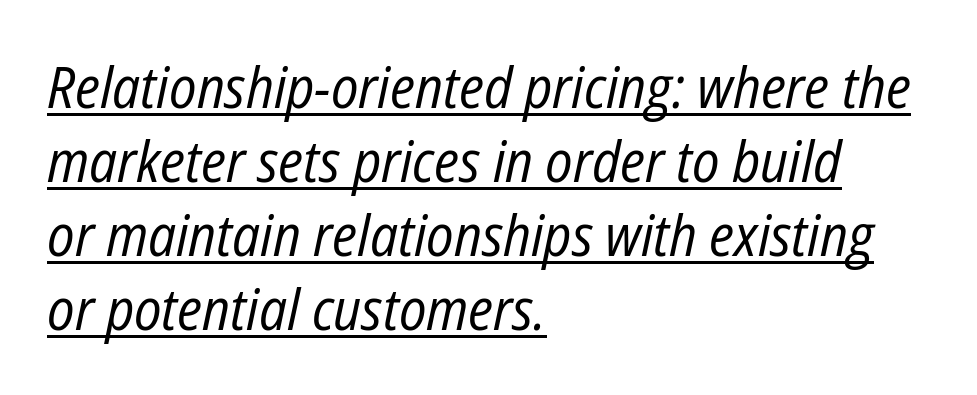
No heavy texture on the line: the type isn't bold. Normally led — the rows are evenly, conventionally spaced. Quick note: underline on. A typesetter would mark this as italic. You could not count columns in this text — the font is proportionally spaced. Caption: multi-line text, flush left, ragged right.
